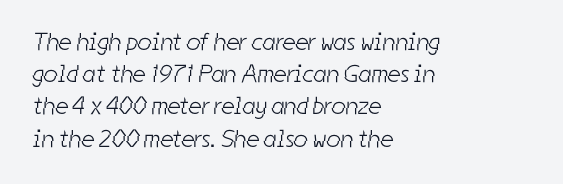
Q: Is the text bold? A: No.
Q: Is the text underlined? A: No.
Q: How is the paragraph aligned? A: Left-aligned.
Q: Is the spacing between letters normal or unusually wide? A: Normal.
Q: Is the spacing between lines tight, normal or loose? A: Normal.
